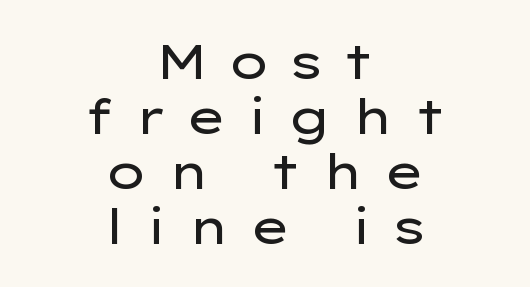
Q: Is the text bold? A: No.
Q: Is the text italic (slanted)? A: No, it is upright.
Q: Is the typeface a serif or a sans-serif typeface? A: Sans-serif.
Q: Is the text underlined? A: No.
Q: How is the paragraph aligned? A: Centered.
Q: Is the spacing between letters normal or unusually wide? A: Unusually wide.
Q: Is the spacing between lines tight, normal or loose? A: Tight.
Q: Width (condensed, normal, or wide)? A: Wide.
Q: Stroke contrast? A: Low.
Q: x-height? A: Medium.
Q: Monospaced? A: No.
